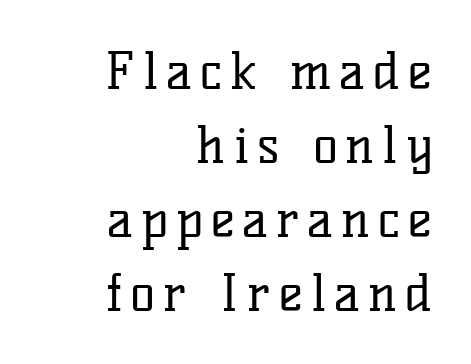
Q: Is the text bold? A: No.
Q: Is the text italic (slanted)? A: No, it is upright.
Q: Is the typeface a serif or a sans-serif typeface? A: Serif.
Q: Is the text underlined? A: No.
Q: How is the paragraph aligned? A: Right-aligned.
Q: Is the spacing between lines tight, normal or loose? A: Normal.
Q: Width (condensed, normal, or wide)? A: Normal.
Q: Stroke contrast? A: Low.
Q: x-height? A: Medium.
Q: Monospaced? A: No.
